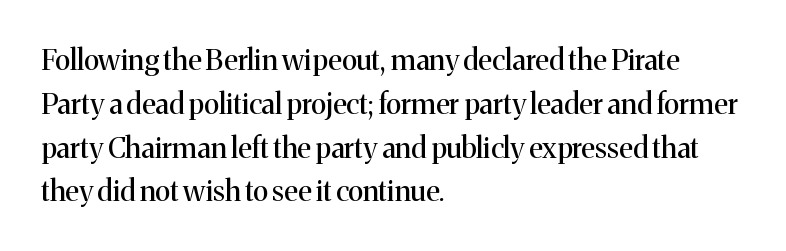
The image shows 29 px regular-weight serif type, upright; set left-aligned, normal line spacing (1.51x), normal letter spacing, not underlined; medium stroke contrast and a medium x-height.
